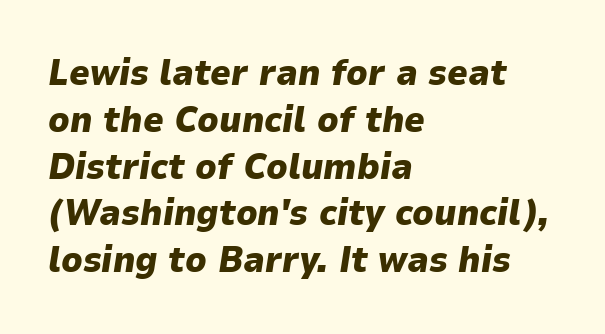
{"italic": "yes", "lean": "right", "slant_degrees": 9, "bold": "yes", "weight": "heavy", "width": "normal", "stroke_contrast": "low", "x_height": "medium", "monospaced": "no", "underline": "no", "align": "left", "line_spacing": "normal", "line_spacing_ratio": 1.3, "letter_spacing": "normal", "letter_spacing_em": 0.0, "glyph_px": 36}
